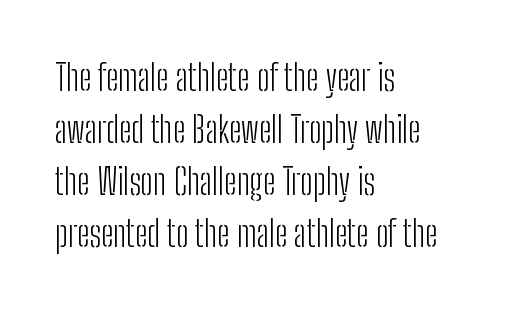
{"serif": "no", "italic": "no", "bold": "no", "weight": "light", "width": "condensed", "stroke_contrast": "low", "x_height": "medium", "monospaced": "no", "underline": "no", "align": "left", "line_spacing": "normal", "line_spacing_ratio": 1.44, "letter_spacing": "normal", "letter_spacing_em": 0.0, "glyph_px": 36}
